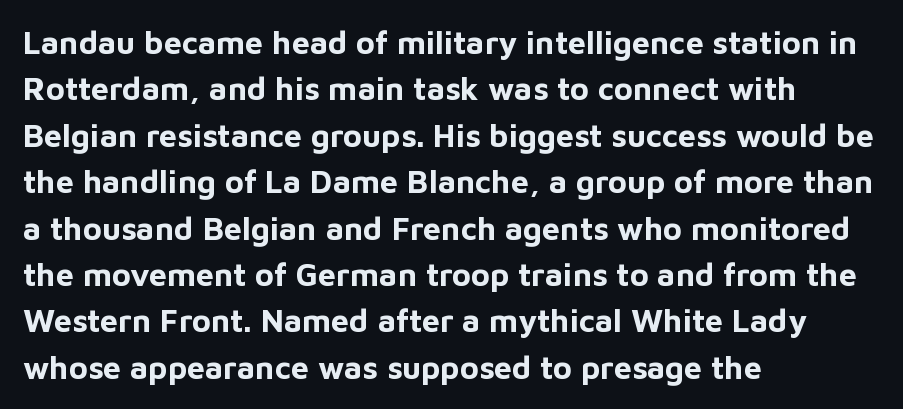
The image shows 32 px bold sans-serif type, upright; set left-aligned, normal line spacing (1.45x), normal letter spacing, not underlined; low stroke contrast and a medium x-height.
